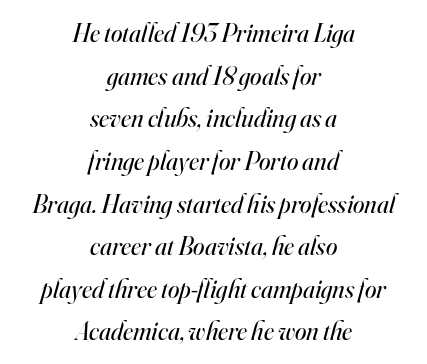
{"italic": "yes", "lean": "right", "slant_degrees": 16, "bold": "no", "underline": "no", "align": "center", "line_spacing": "normal", "line_spacing_ratio": 1.64, "letter_spacing": "normal", "letter_spacing_em": 0.0, "glyph_px": 26}
